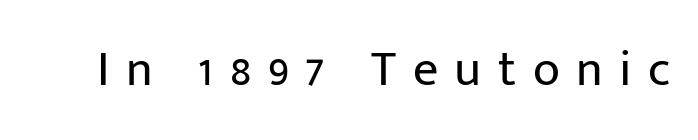
Quick note: underline off. Caption: face not bold, strokes unweighted. The face used here is a sans, in the tradition of grotesques and geometrics. The tracking reads as deliberately expanded to a designer's eye. The face used here is proportionally spaced, like ordinary book or web type.
